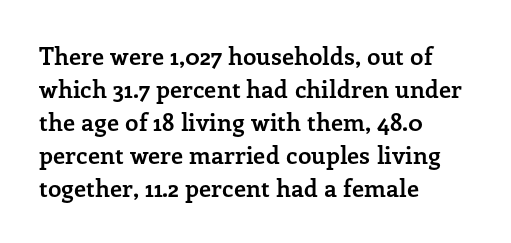
The tracking reads as untouched default to a designer's eye. Check the space under the baseline: it is left empty. The letters stand straight up with perfectly vertical stems. Each line starts at the same left margin while the right side varies. Weight check: bold — yes, fully. These lines sit exactly where default settings would place them.
